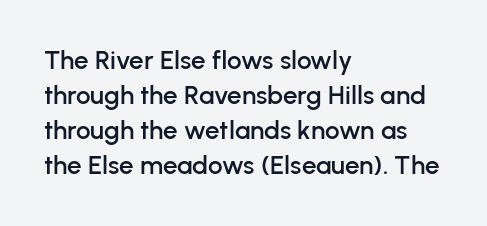
Q: Is the text italic (slanted)? A: No, it is upright.
Q: Is the text underlined? A: No.
Q: How is the paragraph aligned? A: Left-aligned.
Q: Is the spacing between letters normal or unusually wide? A: Normal.
Q: Is the spacing between lines tight, normal or loose? A: Normal.
